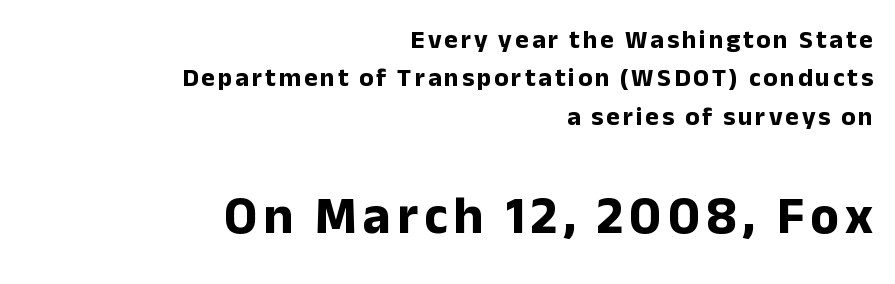
The image shows 53 px bold sans-serif type, upright; set right-aligned, normal line spacing (1.48x), not underlined; the second (bottom) block is 2.04x larger; low stroke contrast and a medium x-height.
